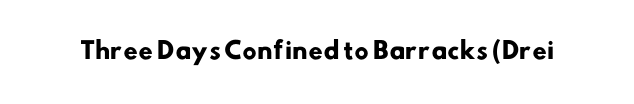
The image shows 23 px bold type; set normal letter spacing, not underlined.
